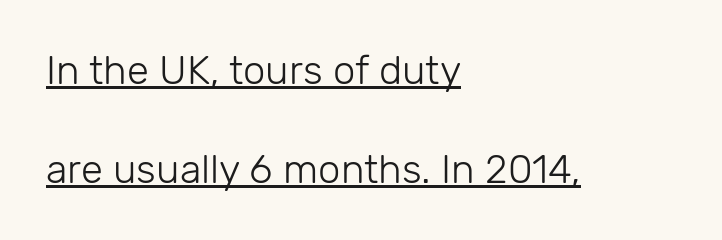
Q: Is the text bold? A: No.
Q: Is the text italic (slanted)? A: No, it is upright.
Q: Is the typeface a serif or a sans-serif typeface? A: Sans-serif.
Q: Is the text underlined? A: Yes.
Q: How is the paragraph aligned? A: Left-aligned.
Q: Is the spacing between letters normal or unusually wide? A: Normal.
Q: Is the spacing between lines tight, normal or loose? A: Loose.
Q: Width (condensed, normal, or wide)? A: Normal.
Q: Stroke contrast? A: Low.
Q: x-height? A: Medium.
Q: Monospaced? A: No.
